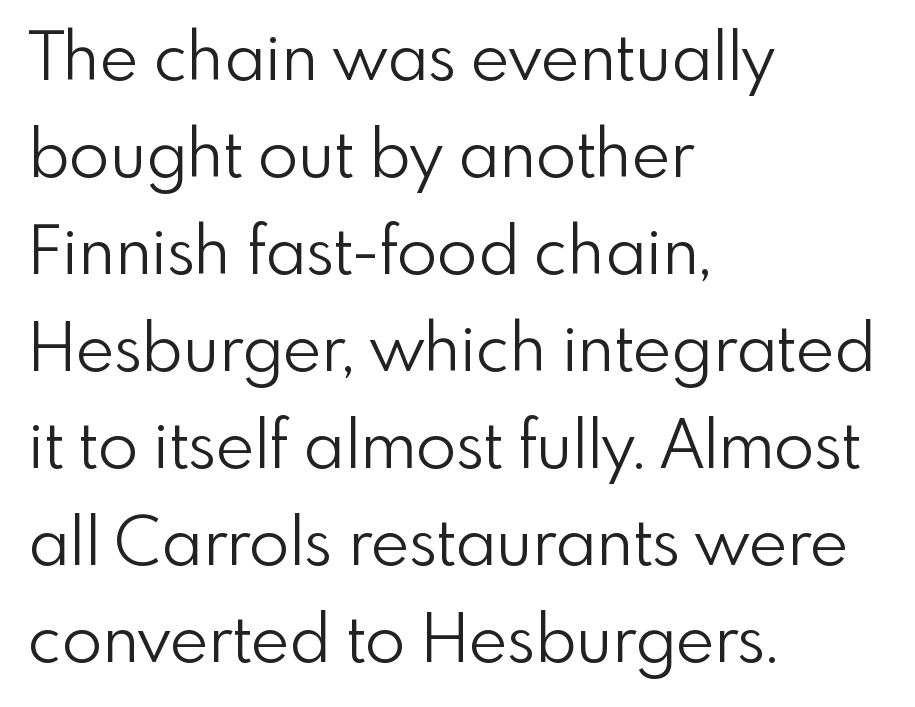
Q: Is the text bold? A: No.
Q: Is the text italic (slanted)? A: No, it is upright.
Q: Is the typeface a serif or a sans-serif typeface? A: Sans-serif.
Q: Is the text underlined? A: No.
Q: How is the paragraph aligned? A: Left-aligned.
Q: Is the spacing between letters normal or unusually wide? A: Normal.
Q: Is the spacing between lines tight, normal or loose? A: Normal.
Q: Width (condensed, normal, or wide)? A: Normal.
Q: Stroke contrast? A: Low.
Q: x-height? A: Small.
Q: Monospaced? A: No.
